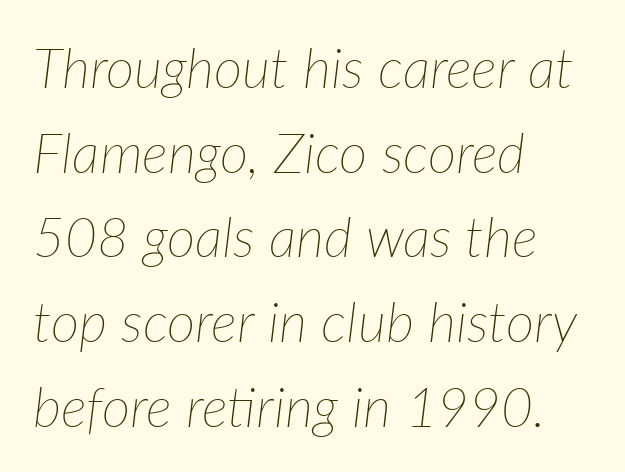
{"italic": "yes", "lean": "right", "slant_degrees": 7, "bold": "no", "weight": "thin", "width": "normal", "stroke_contrast": "low", "x_height": "medium", "monospaced": "no", "underline": "no", "align": "left", "line_spacing": "normal", "line_spacing_ratio": 1.54, "letter_spacing": "normal", "letter_spacing_em": 0.0, "glyph_px": 55}
